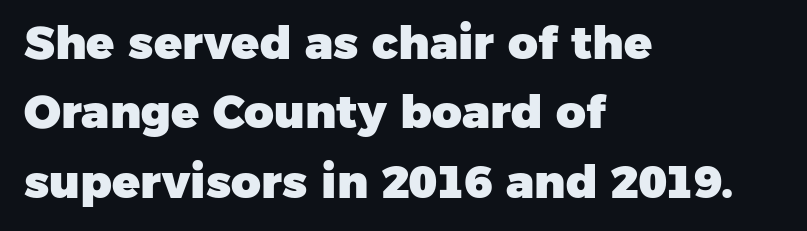
The image shows 46 px heavy sans-serif type; set left-aligned, normal line spacing (1.51x), normal letter spacing, not underlined; low stroke contrast and a medium x-height.
